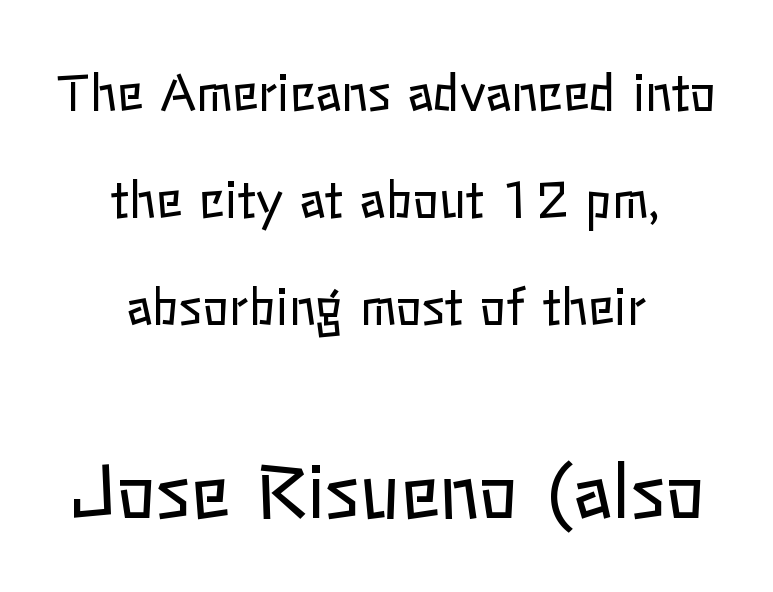
Italic? Not at all — the glyphs are vertical. The font sits on the lighter half of the weight spectrum, regular included. A bare baseline throughout the passage. Do the characters align in a grid? No, the font is proportional. One-word summary of the alignment: center. The rendering uses a large line-height, opening up the rows.
